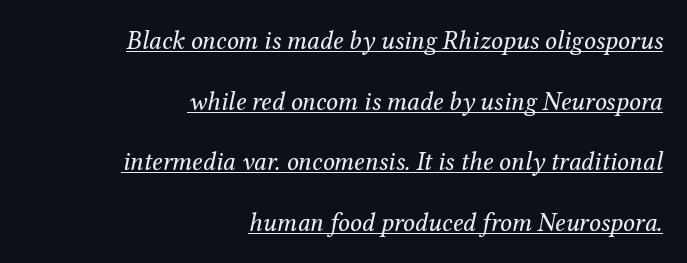
One-word summary of the alignment: right. This rendering leaves character spacing at its baseline value. The text carries the slant typical of an italic or oblique font. The lettering is marked with a stroke running underneath it. Widely set lines give the paragraph a tall, airy silhouette.
